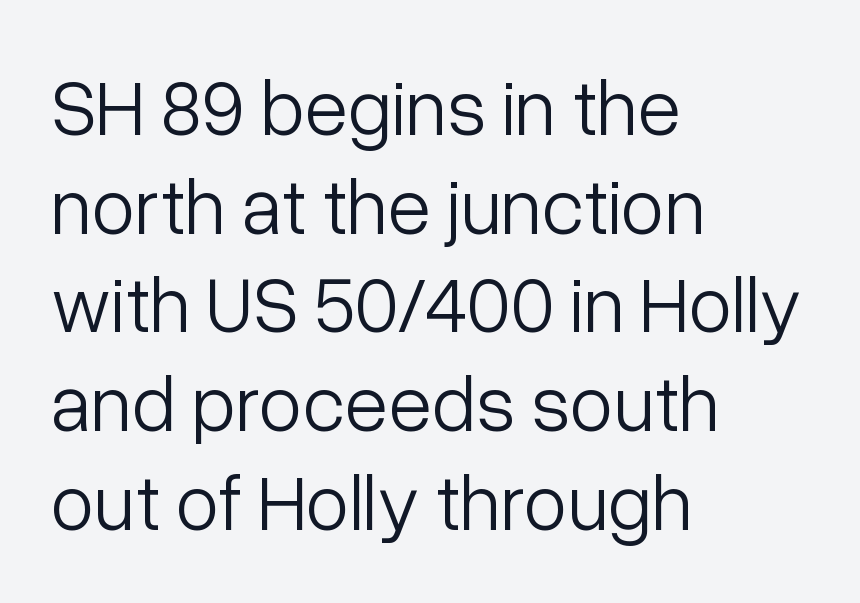
{"serif": "no", "italic": "no", "bold": "no", "weight": "light", "width": "normal", "stroke_contrast": "low", "x_height": "medium", "monospaced": "no", "underline": "no", "align": "left", "line_spacing": "normal", "line_spacing_ratio": 1.25, "letter_spacing": "normal", "letter_spacing_em": 0.0, "glyph_px": 79}
